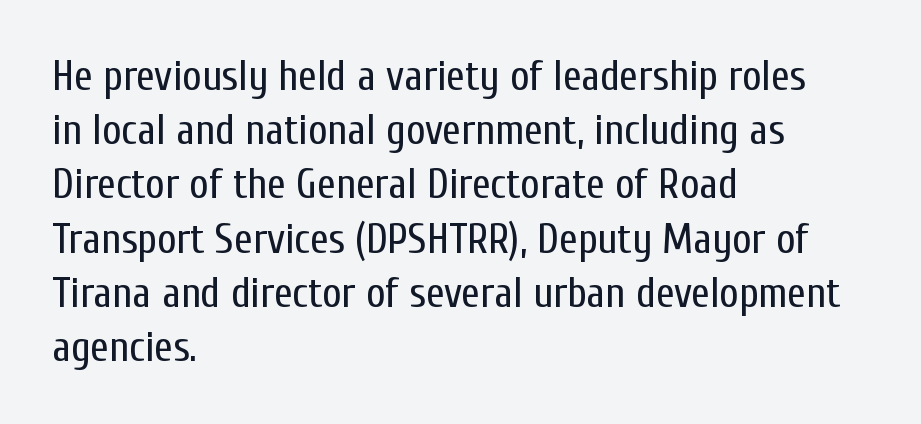
{"serif": "no", "italic": "no", "bold": "no", "weight": "regular", "width": "condensed", "stroke_contrast": "low", "x_height": "medium", "monospaced": "no", "underline": "no", "align": "left", "line_spacing": "normal", "line_spacing_ratio": 1.29, "letter_spacing": "normal", "letter_spacing_em": 0.0, "glyph_px": 42}
